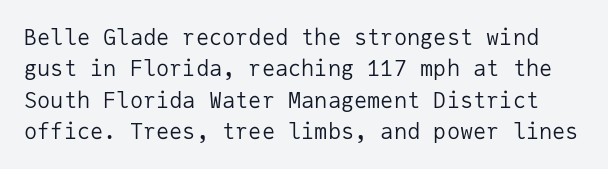
Q: Is the text bold? A: No.
Q: Is the text italic (slanted)? A: No, it is upright.
Q: Is the text underlined? A: No.
Q: Is the spacing between letters normal or unusually wide? A: Normal.
Q: Is the spacing between lines tight, normal or loose? A: Normal.
